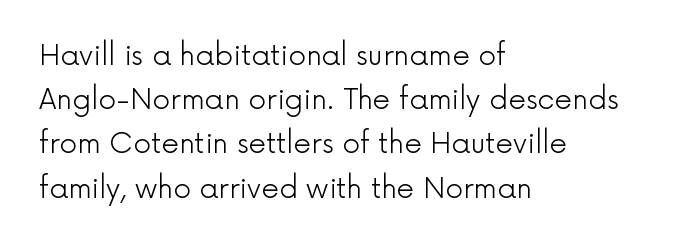
Q: Is the text bold? A: No.
Q: Is the text italic (slanted)? A: No, it is upright.
Q: Is the typeface a serif or a sans-serif typeface? A: Sans-serif.
Q: Is the text underlined? A: No.
Q: How is the paragraph aligned? A: Left-aligned.
Q: Is the spacing between letters normal or unusually wide? A: Normal.
Q: Is the spacing between lines tight, normal or loose? A: Normal.
Q: Width (condensed, normal, or wide)? A: Normal.
Q: x-height? A: Medium.
Q: Monospaced? A: No.
